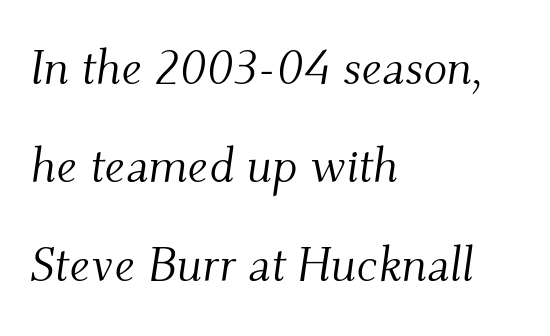
{"serif": "yes", "italic": "yes", "lean": "right", "slant_degrees": 9, "bold": "no", "weight": "light", "width": "normal", "stroke_contrast": "medium", "x_height": "small", "monospaced": "no", "underline": "no", "align": "left", "line_spacing": "loose", "line_spacing_ratio": 2.01, "letter_spacing": "normal", "letter_spacing_em": 0.0, "glyph_px": 49}
